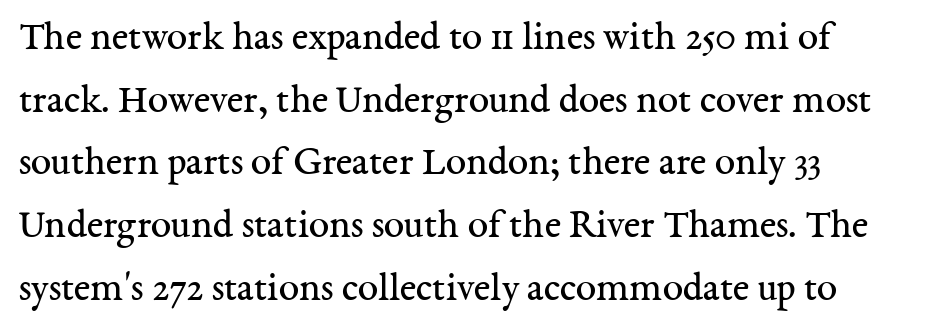
Q: Is the text bold? A: No.
Q: Is the text italic (slanted)? A: No, it is upright.
Q: Is the typeface a serif or a sans-serif typeface? A: Serif.
Q: Is the text underlined? A: No.
Q: How is the paragraph aligned? A: Left-aligned.
Q: Is the spacing between letters normal or unusually wide? A: Normal.
Q: Is the spacing between lines tight, normal or loose? A: Normal.
Q: Width (condensed, normal, or wide)? A: Normal.
Q: Stroke contrast? A: Medium.
Q: x-height? A: Medium.
Q: Monospaced? A: No.
